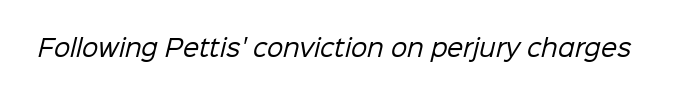
Between one letter and the next there's only the usual sliver of space. Weight: in the light-to-regular range. This rendering features lettering with no underline.
